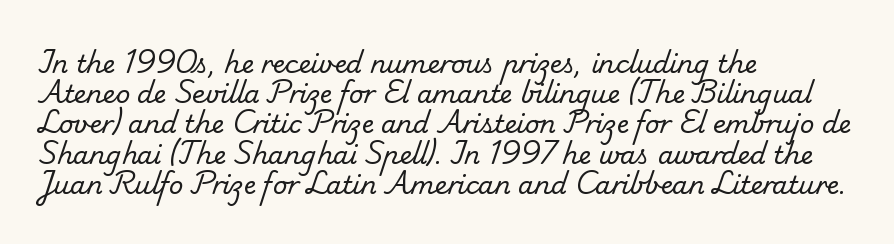
{"bold": "no", "underline": "no", "align": "left", "line_spacing_ratio": 1.21, "letter_spacing": "normal", "letter_spacing_em": 0.0, "glyph_px": 25}
